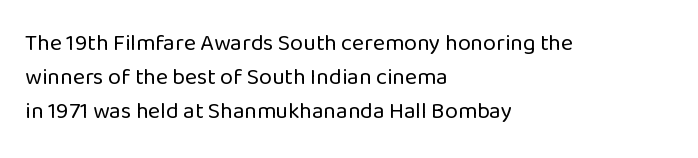
Just letters on the line, the space beneath them empty. Evenly set lines give the paragraph a standard silhouette. Heft: none added — not bold. Notice how the passage keeps a crisp vertical edge on the left only. No extra tracking has been applied to these lines. A roman cut, with each character standing at attention.
